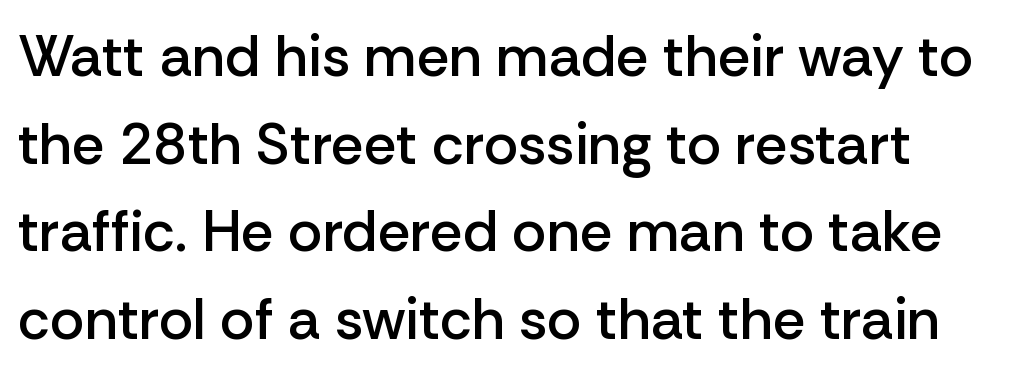
The image shows 58 px semibold sans-serif type, upright; set left-aligned, normal line spacing (1.51x), normal letter spacing, not underlined; low stroke contrast and a medium x-height.
